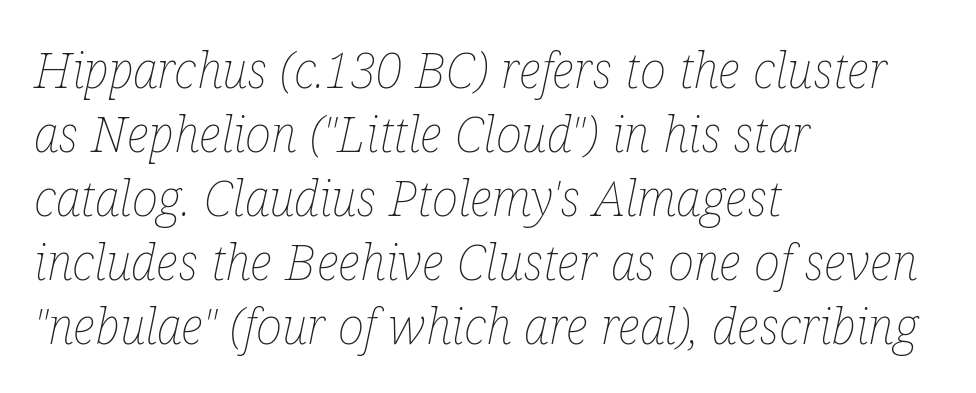
Plain, unruled lines of type. Summary of weight: not heavy and not bold. This sample keeps an unexceptional amount of space between lines. Proportional: the letters do not fall into vertical columns. Every character sits at an angle, as italics do.
